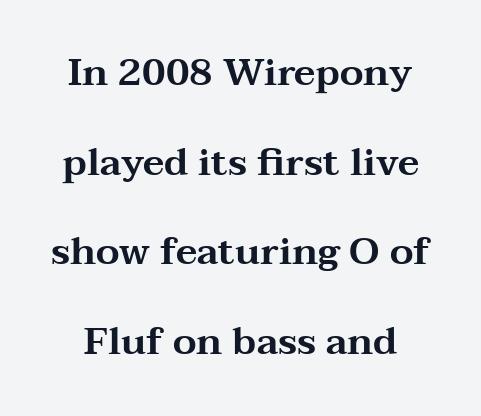
Q: Is the text italic (slanted)? A: No, it is upright.
Q: Is the typeface a serif or a sans-serif typeface? A: Serif.
Q: Is the text underlined? A: No.
Q: Is the spacing between letters normal or unusually wide? A: Normal.
Q: Is the spacing between lines tight, normal or loose? A: Loose.
Q: Width (condensed, normal, or wide)? A: Wide.
Q: Stroke contrast? A: Medium.
Q: x-height? A: Medium.
Q: Monospaced? A: No.
